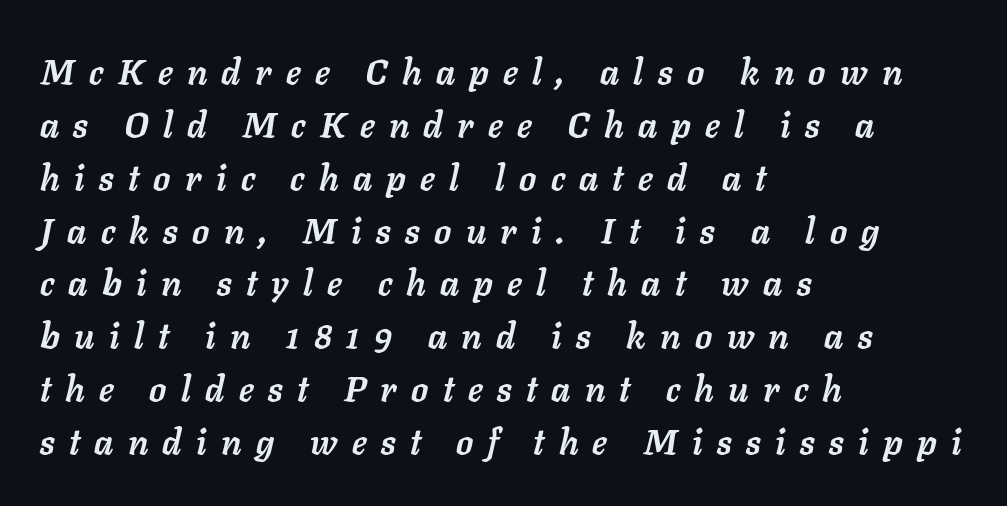
Q: Is the text bold? A: Yes.
Q: Is the text italic (slanted)? A: Yes, it leans right by about 11 degrees.
Q: Is the text underlined? A: No.
Q: How is the paragraph aligned? A: Left-aligned.
Q: Is the spacing between letters normal or unusually wide? A: Unusually wide.
Q: Is the spacing between lines tight, normal or loose? A: Normal.
Q: Width (condensed, normal, or wide)? A: Normal.
Q: Stroke contrast? A: Low.
Q: x-height? A: Medium.
Q: Monospaced? A: No.
